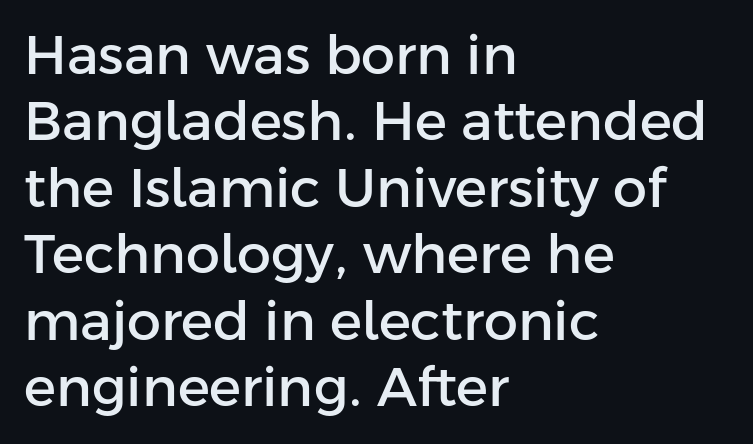
This sample uses a sans-serif face. It's the straight-up-and-down kind of type. Character widths vary here, with narrow letters taking less room than wide ones. Is the block centered? No — it sits flush against the left margin.
